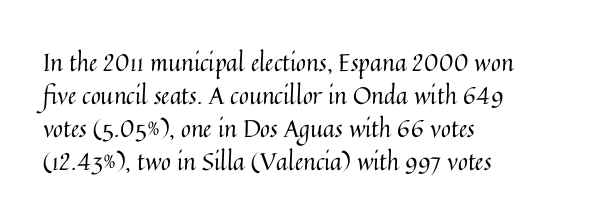
Horizontally, the lines are justified to the leading edge only. The lines sit at an ordinary, default distance from one another. The font sits on the lighter half of the weight spectrum, regular included. Just letters on the line, the space beneath them empty. Standard letterfit; no display-style spreading of the glyphs.
